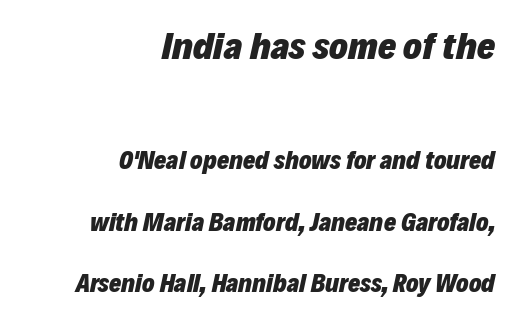
In this sample the first text group is rendered at the bigger scale. No extra tracking has been applied to these lines. Every character sits at an angle, as italics do. You could not count columns in this text — the font is proportionally spaced.
